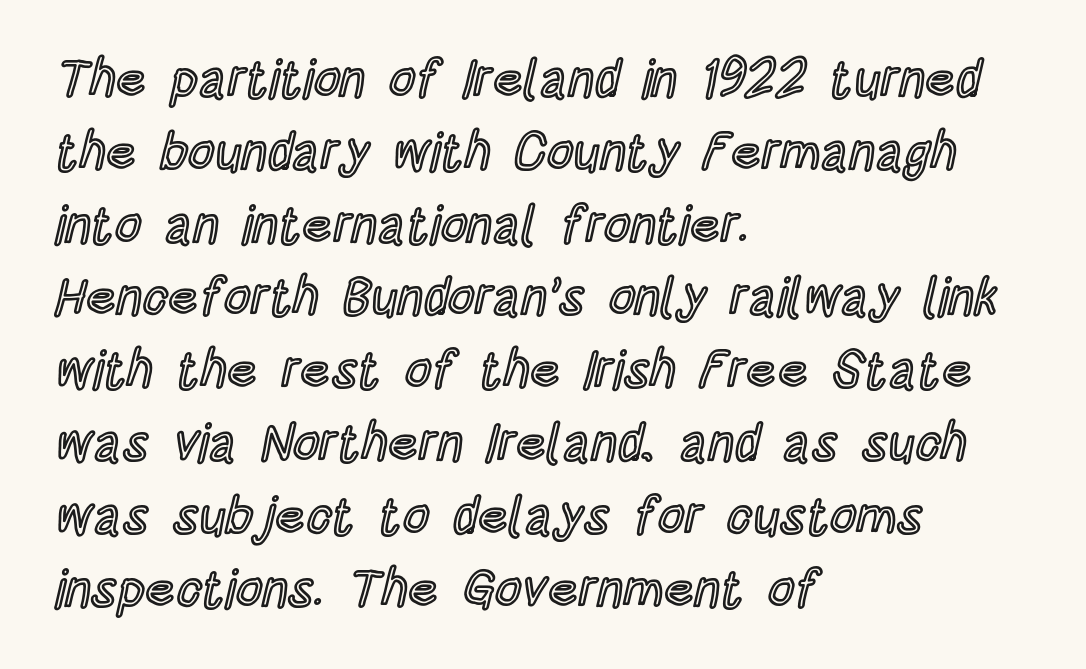
Q: Is the text italic (slanted)? A: Yes.
Q: Is the text underlined? A: No.
Q: How is the paragraph aligned? A: Left-aligned.
Q: Is the spacing between letters normal or unusually wide? A: Normal.
Q: Is the spacing between lines tight, normal or loose? A: Normal.
Q: Width (condensed, normal, or wide)? A: Condensed.
Q: x-height? A: Large.
Q: Monospaced? A: No.
